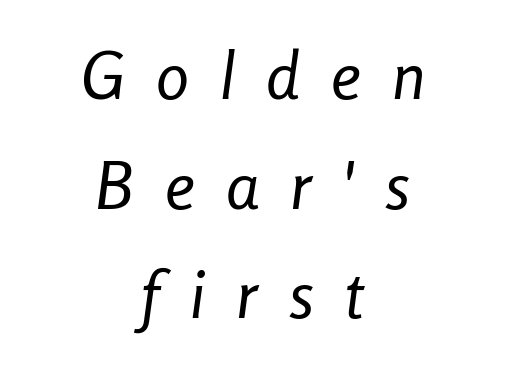
{"italic": "yes", "lean": "right", "slant_degrees": 8, "bold": "no", "weight": "regular", "width": "condensed", "stroke_contrast": "low", "x_height": "medium", "monospaced": "no", "underline": "no", "align": "center", "line_spacing": "normal", "line_spacing_ratio": 1.66, "letter_spacing": "wide", "letter_spacing_em": 0.47, "glyph_px": 66}
